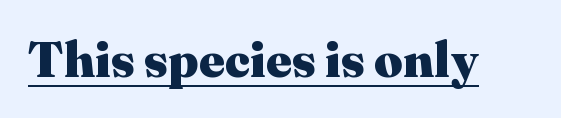
{"serif": "yes", "italic": "no", "bold": "yes", "weight": "heavy", "width": "normal", "stroke_contrast": "medium", "x_height": "medium", "monospaced": "no", "underline": "yes", "letter_spacing": "normal", "letter_spacing_em": 0.0, "glyph_px": 50}
